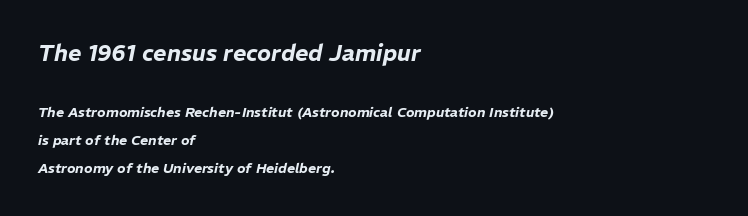
{"italic": "yes", "lean": "right", "slant_degrees": 11, "underline": "no", "align": "left", "line_spacing": "loose", "line_spacing_ratio": 2.02, "letter_spacing": "normal", "letter_spacing_em": 0.0, "larger_block": "first", "size_ratio": 1.64, "glyph_px": 23}
